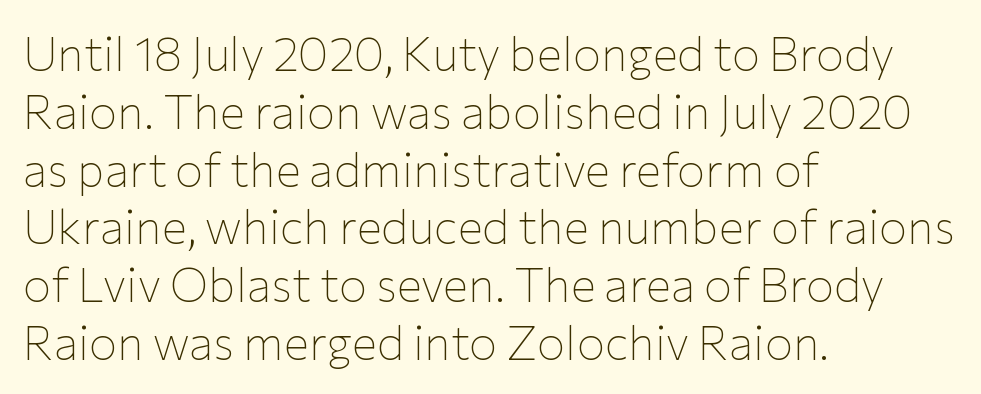
{"serif": "no", "italic": "no", "bold": "no", "weight": "thin", "width": "normal", "stroke_contrast": "low", "x_height": "medium", "monospaced": "no", "underline": "no", "align": "left", "line_spacing_ratio": 1.23, "letter_spacing": "normal", "letter_spacing_em": 0.0, "glyph_px": 47}
